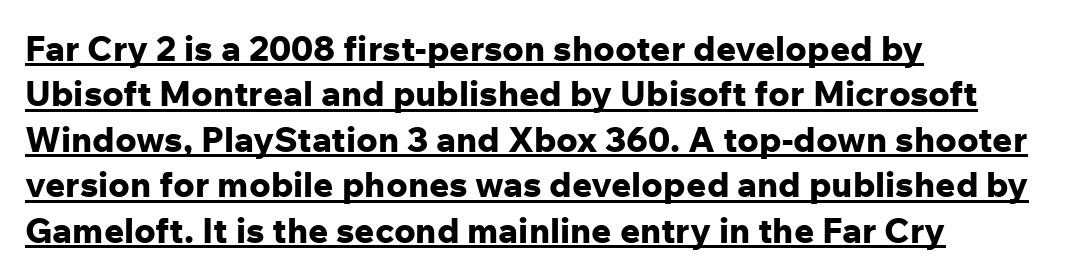
Q: Is the text bold? A: Yes.
Q: Is the text italic (slanted)? A: No, it is upright.
Q: Is the typeface a serif or a sans-serif typeface? A: Sans-serif.
Q: Is the text underlined? A: Yes.
Q: How is the paragraph aligned? A: Left-aligned.
Q: Is the spacing between letters normal or unusually wide? A: Normal.
Q: Is the spacing between lines tight, normal or loose? A: Normal.
Q: Width (condensed, normal, or wide)? A: Normal.
Q: Stroke contrast? A: Low.
Q: x-height? A: Medium.
Q: Monospaced? A: No.
